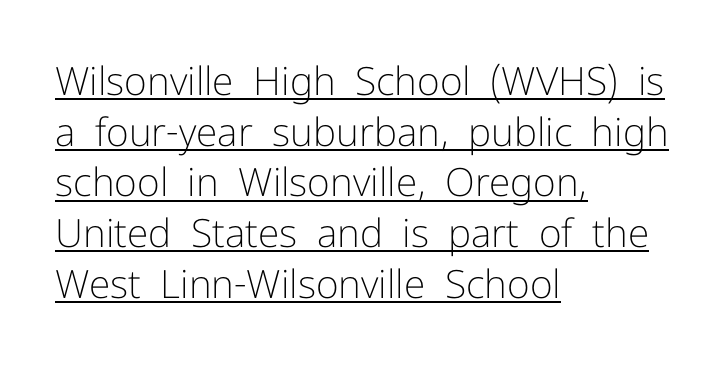
The image shows 39 px light sans-serif type, upright; set left-aligned, normal line spacing (1.3x), normal letter spacing, underlined; low stroke contrast and a medium x-height.
